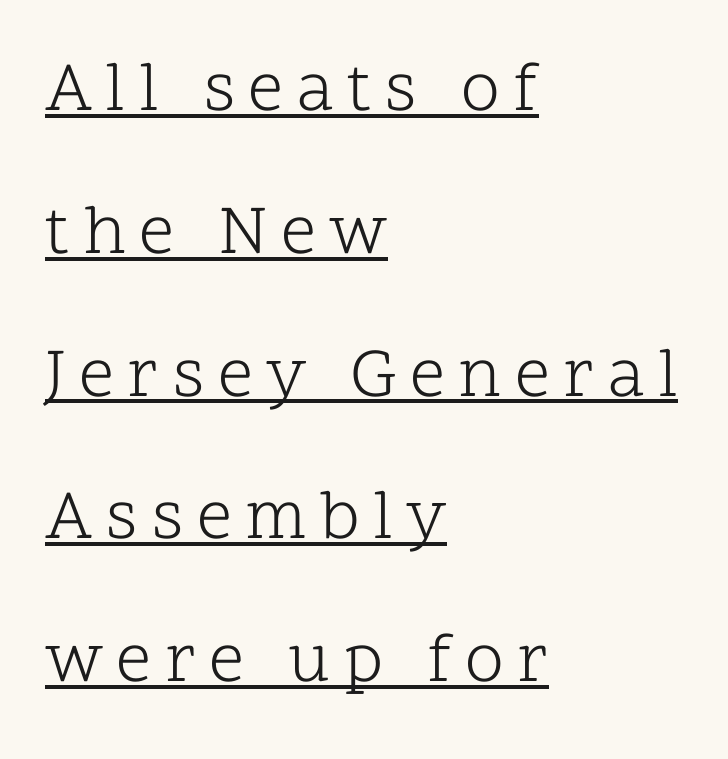
A classic flush-left, rag-right setting is used for this passage. Descenders here cross a horizontal rule under the line. A typesetter would call this proportional, since set widths differ per character. Note: serifs present on the glyphs.
